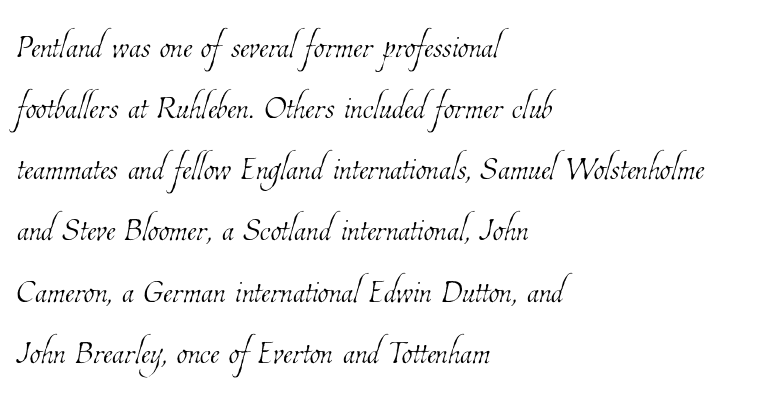
Q: Is the text bold? A: No.
Q: Is the text underlined? A: No.
Q: How is the paragraph aligned? A: Left-aligned.
Q: Is the spacing between letters normal or unusually wide? A: Normal.
Q: Is the spacing between lines tight, normal or loose? A: Normal.
Q: Width (condensed, normal, or wide)? A: Condensed.
Q: Stroke contrast? A: Low.
Q: x-height? A: Medium.
Q: Monospaced? A: No.
